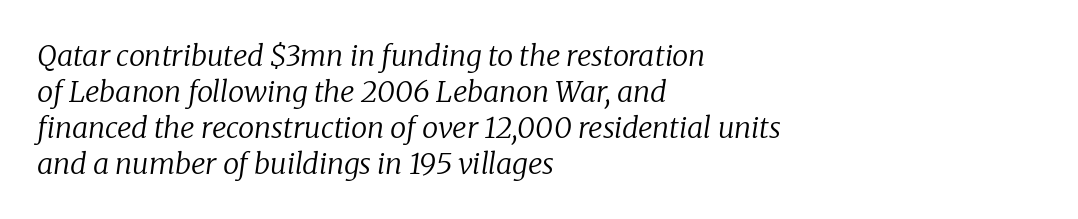
{"serif": "yes", "italic": "yes", "lean": "right", "slant_degrees": 8, "bold": "no", "weight": "regular", "width": "normal", "stroke_contrast": "low", "x_height": "medium", "monospaced": "no", "underline": "no", "align": "left", "line_spacing_ratio": 1.24, "letter_spacing": "normal", "letter_spacing_em": 0.0, "glyph_px": 29}
